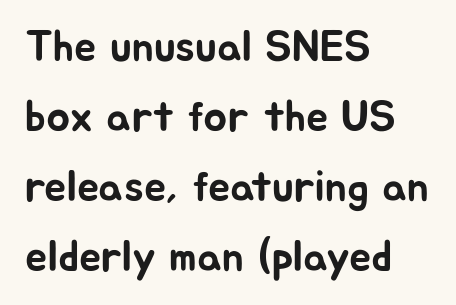
{"serif": "no", "italic": "no", "width": "normal", "stroke_contrast": "low", "x_height": "medium", "monospaced": "no", "underline": "no", "align": "left", "line_spacing": "normal", "line_spacing_ratio": 1.59, "letter_spacing": "normal", "letter_spacing_em": 0.0, "glyph_px": 44}
